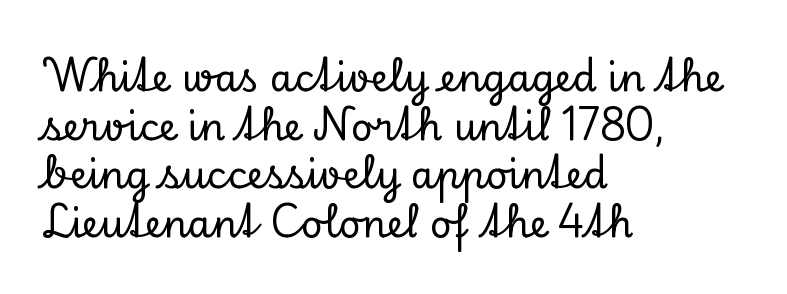
{"italic": "no", "width": "normal", "stroke_contrast": "low", "x_height": "small", "monospaced": "no", "underline": "no", "align": "left", "line_spacing": "normal", "line_spacing_ratio": 1.28, "letter_spacing": "normal", "letter_spacing_em": 0.0, "glyph_px": 38}
